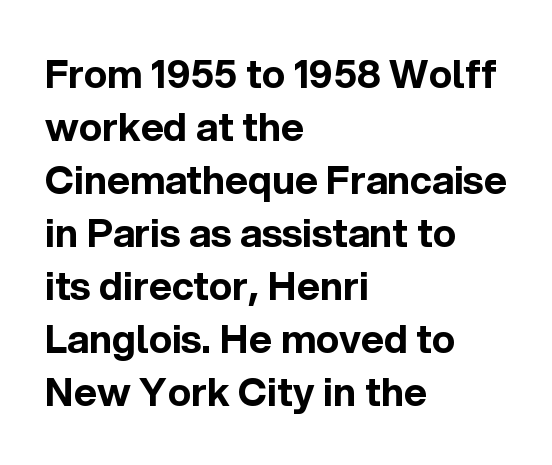
Quick note: underline off. Horizontally, the lines are justified to the leading edge only. Caption: bold face, heavy strokes. When letters stand straight like this, we call the style roman or upright. What stands out about the letter spacing? Nothing — it is the standard amount. Nope, no serifs anywhere on these letters.
